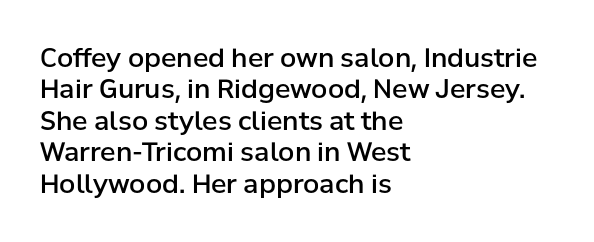
Q: Is the text bold? A: Semi-bold.
Q: Is the text italic (slanted)? A: No, it is upright.
Q: Is the text underlined? A: No.
Q: How is the paragraph aligned? A: Left-aligned.
Q: Is the spacing between letters normal or unusually wide? A: Normal.
